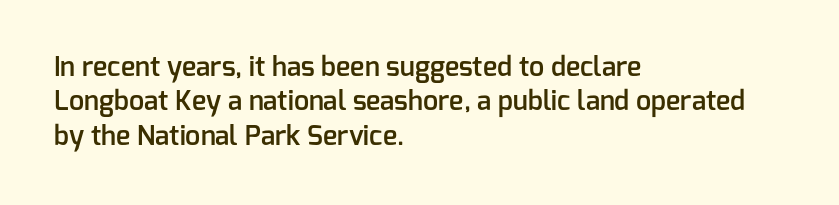
The image shows 27 px text type, upright; set left-aligned, normal line spacing (1.27x), normal letter spacing, not underlined.
